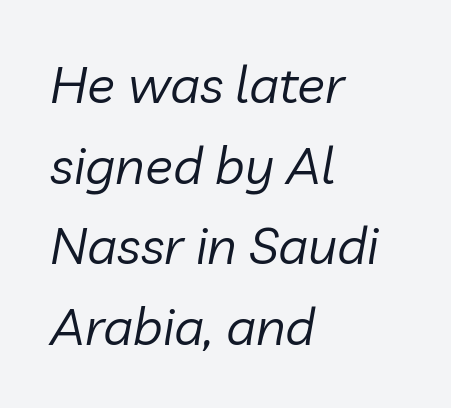
{"italic": "yes", "lean": "right", "slant_degrees": 10, "bold": "no", "weight": "regular", "width": "normal", "stroke_contrast": "low", "x_height": "medium", "monospaced": "no", "underline": "no", "align": "left", "line_spacing": "normal", "line_spacing_ratio": 1.55, "letter_spacing": "normal", "letter_spacing_em": 0.0, "glyph_px": 52}
